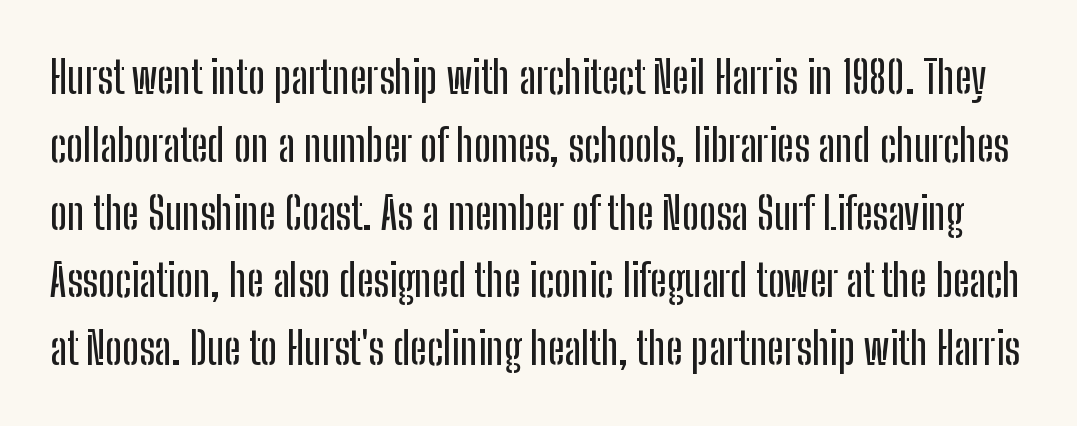
The vertical gap from one line to the next is medium. The rendering shows plain stroke endings on the letterforms — a sans-serif design. Varying glyph widths throughout — classic text-font behaviour. Italic? Not at all — the glyphs are vertical.
